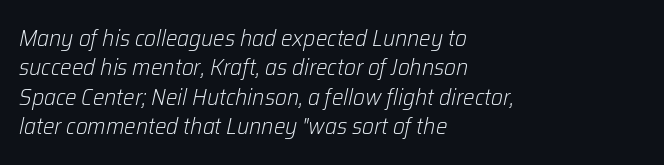
{"italic": "yes", "lean": "right", "slant_degrees": 12, "bold": "no", "underline": "no", "align": "left", "line_spacing": "normal", "line_spacing_ratio": 1.28, "letter_spacing": "normal", "letter_spacing_em": 0.0, "glyph_px": 23}
